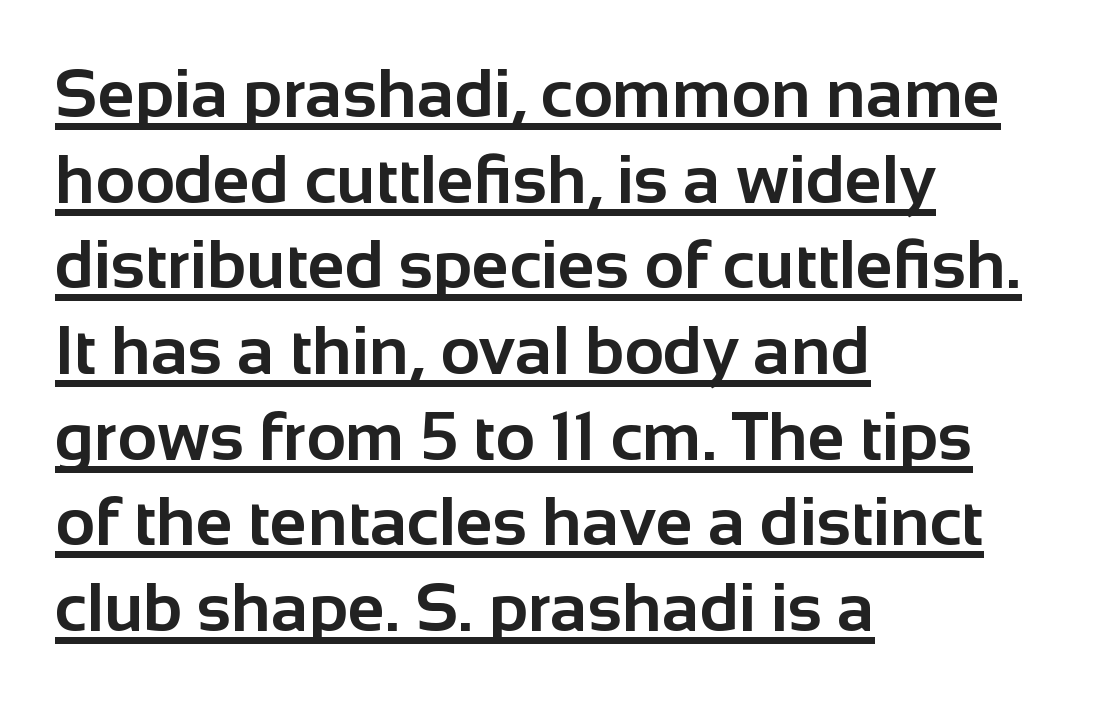
Q: Is the text bold? A: Yes.
Q: Is the text italic (slanted)? A: No, it is upright.
Q: Is the typeface a serif or a sans-serif typeface? A: Sans-serif.
Q: Is the text underlined? A: Yes.
Q: How is the paragraph aligned? A: Left-aligned.
Q: Is the spacing between letters normal or unusually wide? A: Normal.
Q: Is the spacing between lines tight, normal or loose? A: Normal.
Q: Width (condensed, normal, or wide)? A: Normal.
Q: Stroke contrast? A: Low.
Q: x-height? A: Medium.
Q: Monospaced? A: No.
